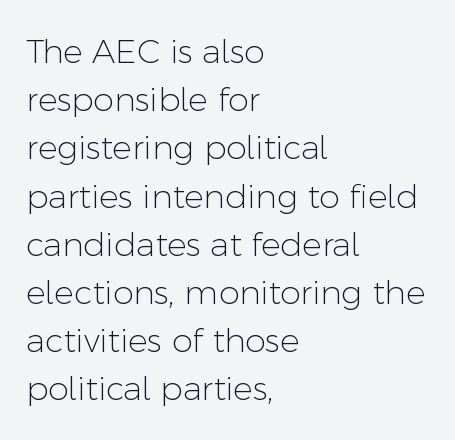
Q: Is the text bold? A: No.
Q: Is the text italic (slanted)? A: No, it is upright.
Q: Is the typeface a serif or a sans-serif typeface? A: Sans-serif.
Q: Is the text underlined? A: No.
Q: How is the paragraph aligned? A: Left-aligned.
Q: Is the spacing between letters normal or unusually wide? A: Normal.
Q: Is the spacing between lines tight, normal or loose? A: Normal.
Q: Width (condensed, normal, or wide)? A: Normal.
Q: Stroke contrast? A: Low.
Q: x-height? A: Medium.
Q: Monospaced? A: No.
